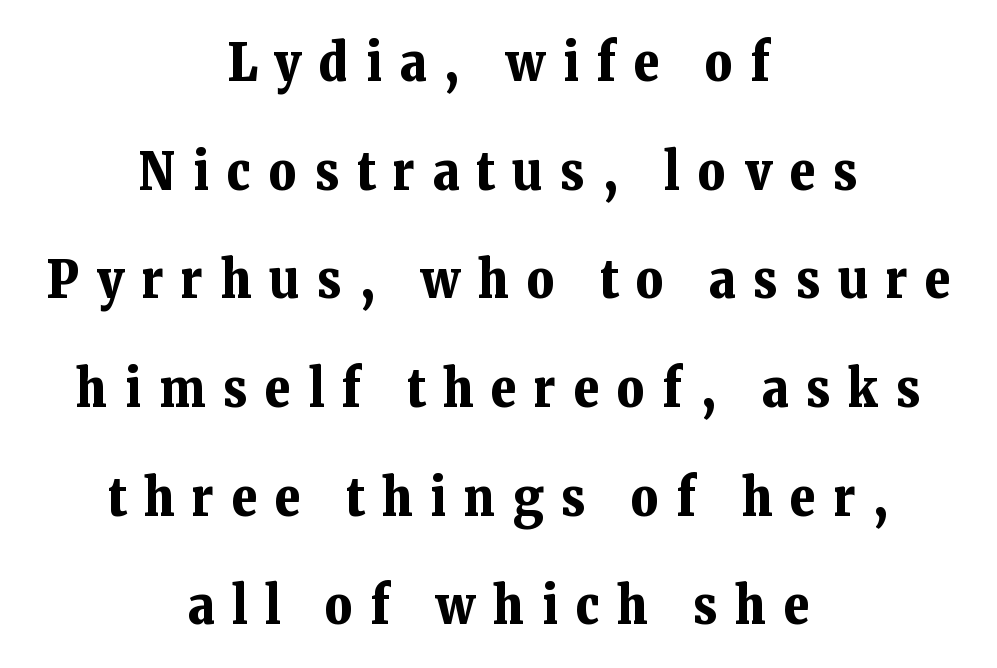
Q: Is the text bold? A: Yes.
Q: Is the text italic (slanted)? A: No, it is upright.
Q: Is the typeface a serif or a sans-serif typeface? A: Serif.
Q: Is the text underlined? A: No.
Q: How is the paragraph aligned? A: Centered.
Q: Is the spacing between letters normal or unusually wide? A: Unusually wide.
Q: Is the spacing between lines tight, normal or loose? A: Loose.
Q: Width (condensed, normal, or wide)? A: Normal.
Q: Stroke contrast? A: Low.
Q: x-height? A: Medium.
Q: Monospaced? A: No.
